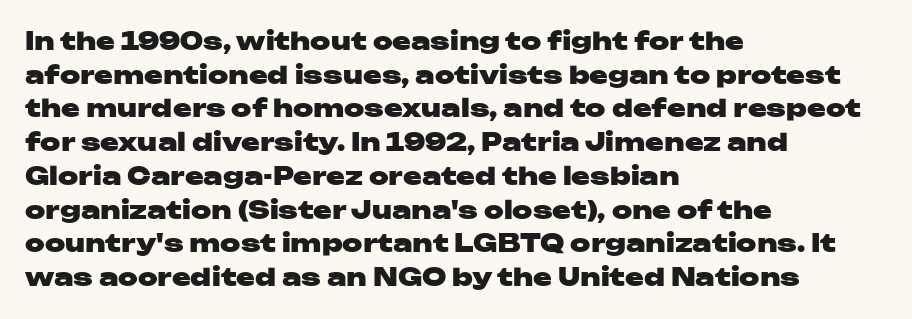
Q: Is the text bold? A: Yes.
Q: Is the text italic (slanted)? A: No, it is upright.
Q: Is the text underlined? A: No.
Q: How is the paragraph aligned? A: Left-aligned.
Q: Is the spacing between letters normal or unusually wide? A: Normal.
Q: Is the spacing between lines tight, normal or loose? A: Normal.
